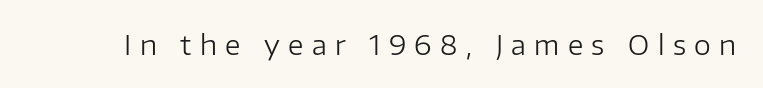
{"italic": "no", "bold": "no", "underline": "no", "letter_spacing": "wide", "letter_spacing_em": 0.31, "glyph_px": 27}
